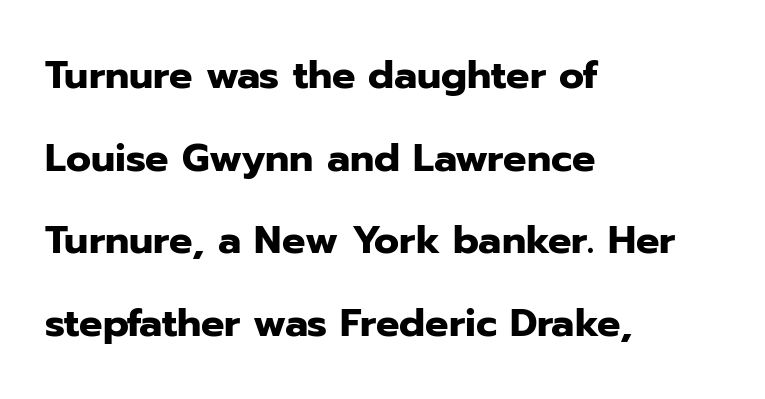
The horizontal fit of the characters is conventional and even. Loosely led — the rows are spread out. The designer went with a sans here, leaving each stem footless. Notice how the passage keeps a crisp vertical edge on the left only. Note the varied advance widths — an 'i' is clearly narrower than an 'm'.
